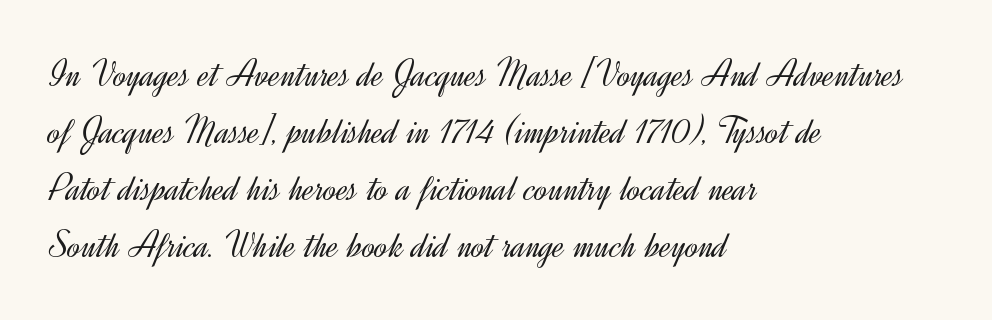
{"serif": "no", "bold": "no", "weight": "light", "width": "normal", "x_height": "small", "monospaced": "no", "underline": "no", "align": "left", "line_spacing": "normal", "line_spacing_ratio": 1.46, "letter_spacing": "normal", "letter_spacing_em": 0.0, "glyph_px": 39}
